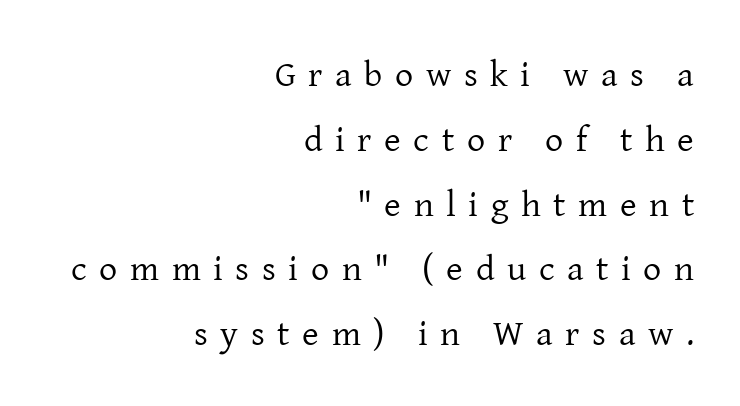
The image shows 36 px regular-weight serif type, upright; set right-aligned, line spacing 1.8x, unusually wide letter spacing (+0.35 em), not underlined; low stroke contrast and a medium x-height.
